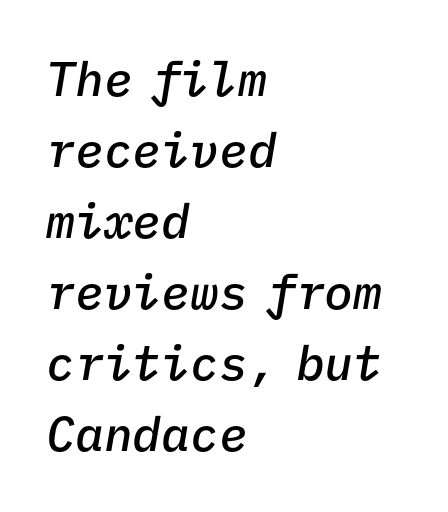
The image shows 48 px semibold type, italic (leaning right), monospaced; set left-aligned, normal line spacing (1.48x), normal letter spacing, not underlined; low stroke contrast and a medium x-height.
